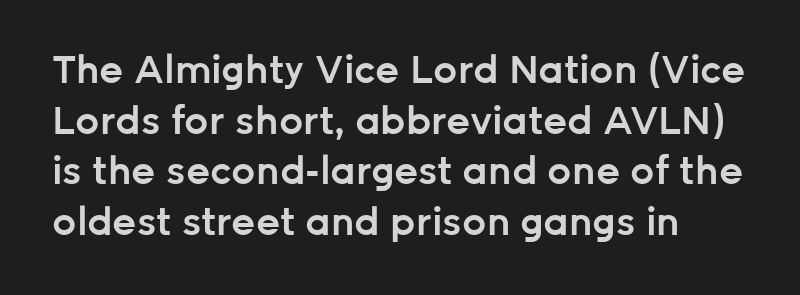
{"serif": "no", "italic": "no", "bold": "semi", "weight": "semibold", "width": "normal", "stroke_contrast": "low", "x_height": "medium", "monospaced": "no", "underline": "no", "line_spacing": "normal", "line_spacing_ratio": 1.33, "letter_spacing": "normal", "letter_spacing_em": 0.0, "glyph_px": 38}
